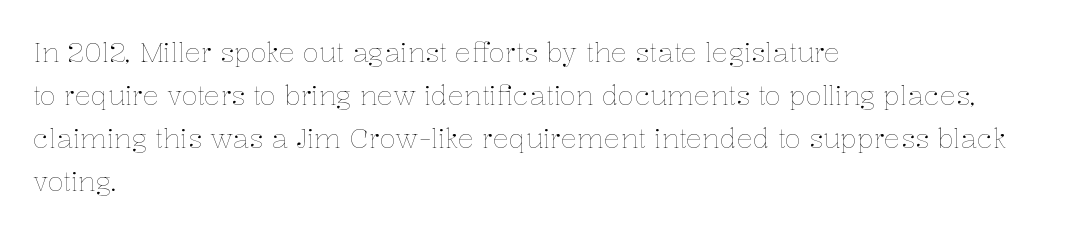
{"italic": "no", "bold": "no", "underline": "no", "align": "left", "line_spacing": "normal", "line_spacing_ratio": 1.59, "letter_spacing": "normal", "letter_spacing_em": 0.0, "glyph_px": 27}
